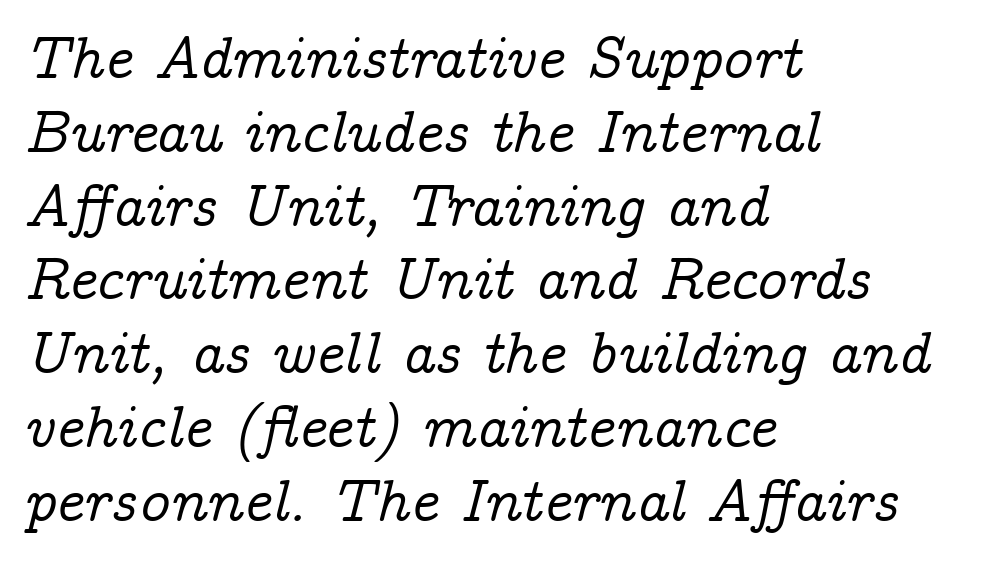
Between one letter and the next there's only the usual sliver of space. The passage shown leans; its letterforms are oblique. Spacing verdict: proportional, widths tailored to each character. Unmarked baselines from the first word to the last.
